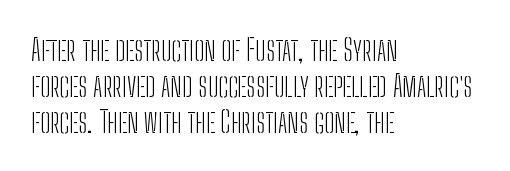
The image shows 30 px light, condensed sans-serif type, upright; set left-aligned, line spacing 1.2x, normal letter spacing, not underlined; low stroke contrast and a medium x-height.
